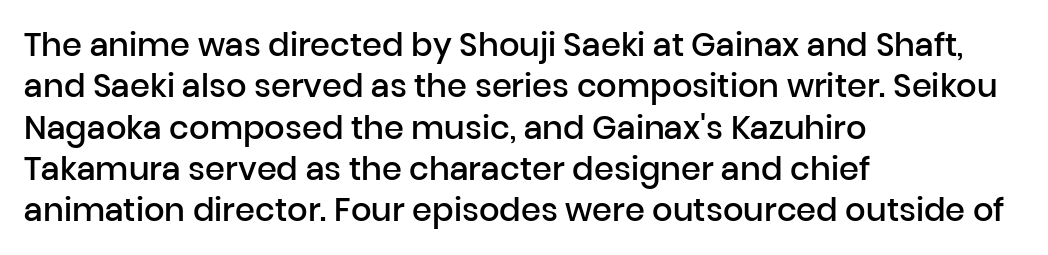
Descenders are the only things crossing below the line. Look at the tracking — it's just the regular setting, nothing added. Normally led — the rows are evenly, conventionally spaced. If you drew a ruler down the left edge, every line would touch it. The text was rendered using a sans face with plain stroke endings.
